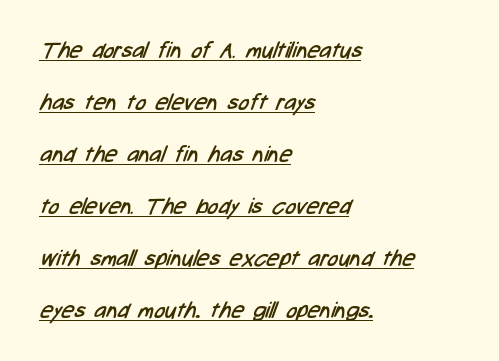
Q: Is the text bold? A: No.
Q: Is the text underlined? A: Yes.
Q: How is the paragraph aligned? A: Left-aligned.
Q: Is the spacing between letters normal or unusually wide? A: Normal.
Q: Is the spacing between lines tight, normal or loose? A: Loose.
